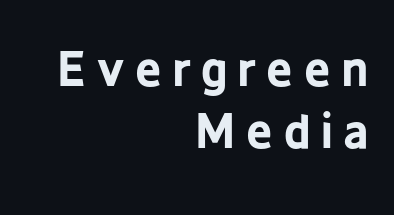
Q: Is the text bold? A: Yes.
Q: Is the text italic (slanted)? A: No, it is upright.
Q: Is the typeface a serif or a sans-serif typeface? A: Sans-serif.
Q: Is the text underlined? A: No.
Q: How is the paragraph aligned? A: Right-aligned.
Q: Is the spacing between letters normal or unusually wide? A: Unusually wide.
Q: Is the spacing between lines tight, normal or loose? A: Normal.
Q: Width (condensed, normal, or wide)? A: Condensed.
Q: Stroke contrast? A: Low.
Q: x-height? A: Medium.
Q: Monospaced? A: No.
